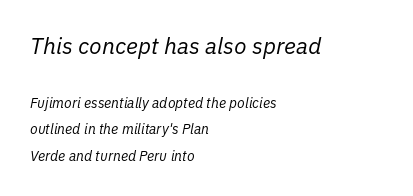
The image shows 23 px text type, italic (leaning right); set left-aligned, loose line spacing (1.92x), normal letter spacing, not underlined; the first (top) block is 1.64x larger.
